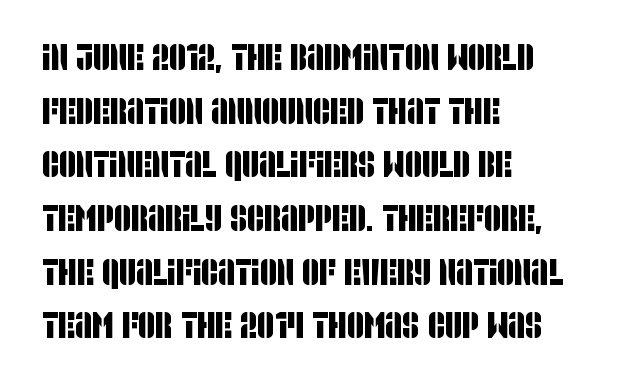
Q: Is the typeface a serif or a sans-serif typeface? A: Sans-serif.
Q: Is the text underlined? A: No.
Q: How is the paragraph aligned? A: Left-aligned.
Q: Is the spacing between letters normal or unusually wide? A: Normal.
Q: Is the spacing between lines tight, normal or loose? A: Normal.
Q: Width (condensed, normal, or wide)? A: Condensed.
Q: Stroke contrast? A: Low.
Q: x-height? A: Large.
Q: Monospaced? A: No.
